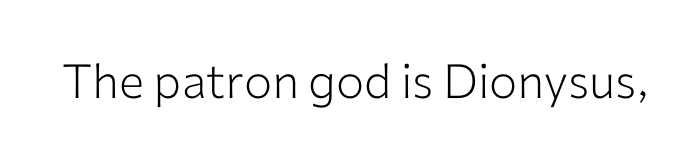
The image shows 47 px light sans-serif type, upright; set normal letter spacing, not underlined; low stroke contrast and a medium x-height.
